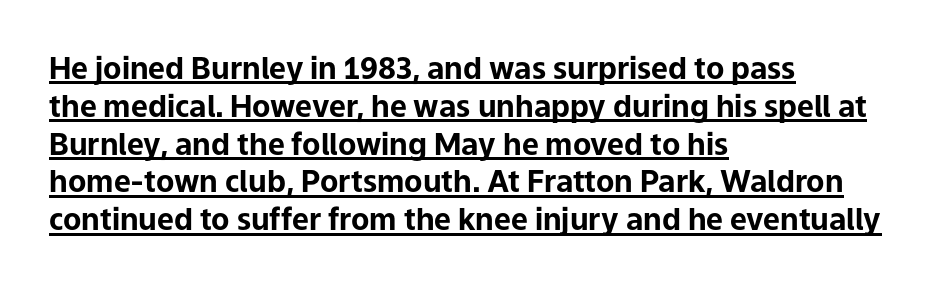
{"serif": "no", "italic": "no", "bold": "yes", "weight": "bold", "width": "normal", "stroke_contrast": "low", "x_height": "medium", "monospaced": "no", "underline": "yes", "align": "left", "line_spacing": "normal", "line_spacing_ratio": 1.26, "letter_spacing": "normal", "letter_spacing_em": 0.0, "glyph_px": 30}
